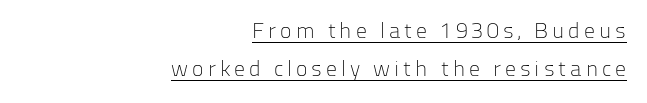
Q: Is the text bold? A: No.
Q: Is the text italic (slanted)? A: No, it is upright.
Q: Is the text underlined? A: Yes.
Q: How is the paragraph aligned? A: Right-aligned.
